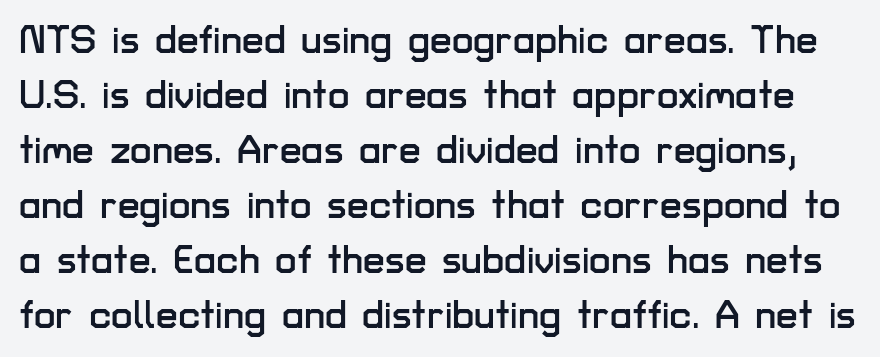
Q: Is the text italic (slanted)? A: No, it is upright.
Q: Is the typeface a serif or a sans-serif typeface? A: Sans-serif.
Q: Is the text underlined? A: No.
Q: Is the spacing between letters normal or unusually wide? A: Normal.
Q: Is the spacing between lines tight, normal or loose? A: Normal.
Q: Width (condensed, normal, or wide)? A: Normal.
Q: Stroke contrast? A: Low.
Q: x-height? A: Medium.
Q: Monospaced? A: No.
